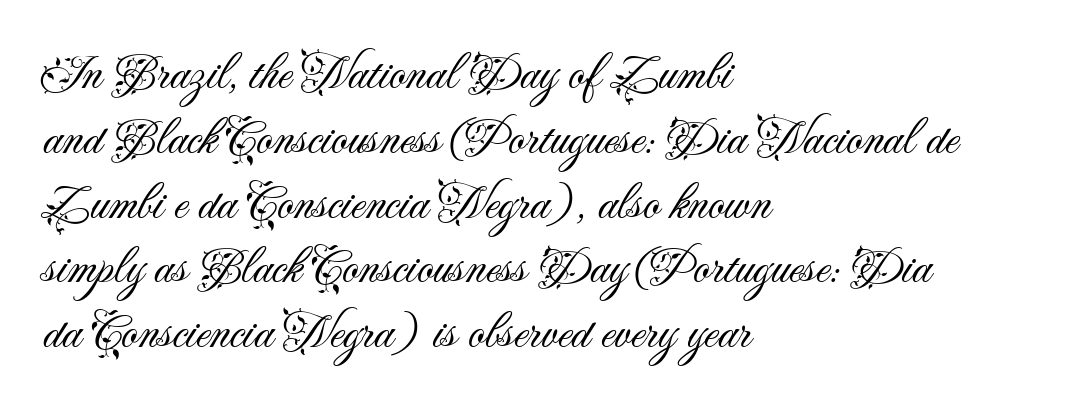
{"serif": "no", "bold": "no", "weight": "light", "width": "normal", "stroke_contrast": "medium", "x_height": "small", "monospaced": "no", "underline": "no", "align": "left", "line_spacing": "normal", "line_spacing_ratio": 1.27, "letter_spacing": "normal", "letter_spacing_em": 0.0, "glyph_px": 51}
